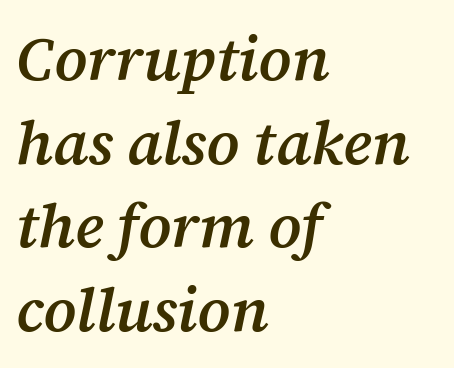
The image shows 61 px semibold serif type, italic (leaning right); set left-aligned, normal line spacing (1.37x), normal letter spacing, not underlined; medium stroke contrast and a medium x-height.
